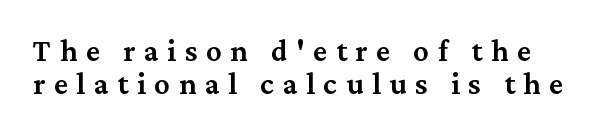
{"serif": "yes", "italic": "no", "bold": "semi", "weight": "semibold", "width": "normal", "stroke_contrast": "medium", "x_height": "medium", "monospaced": "no", "underline": "no", "line_spacing": "tight", "line_spacing_ratio": 1.05, "letter_spacing": "wide", "letter_spacing_em": 0.28, "glyph_px": 31}
